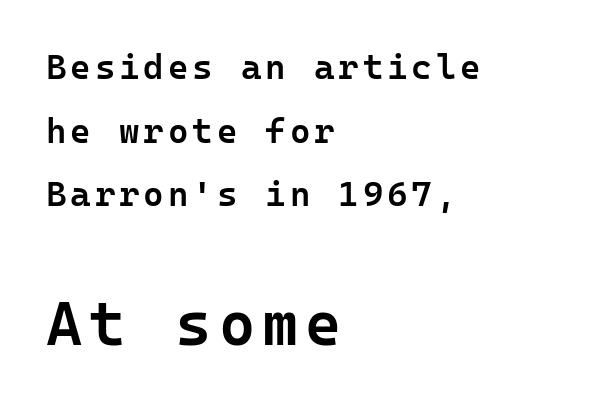
The image shows 62 px semibold sans-serif type, upright; set left-aligned, line spacing 1.82x, not underlined; the second (bottom) block is 1.77x larger; low stroke contrast and a medium x-height.
